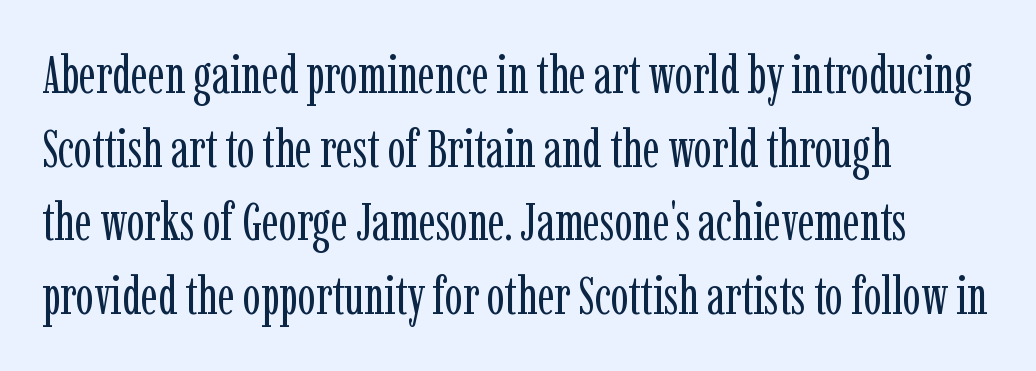
The designer went with a serif here, giving each stem small feet. This is not heavy type; no bold has been used. This sample keeps an unexceptional amount of space between lines. You could not count columns in this text — the font is proportionally spaced.
